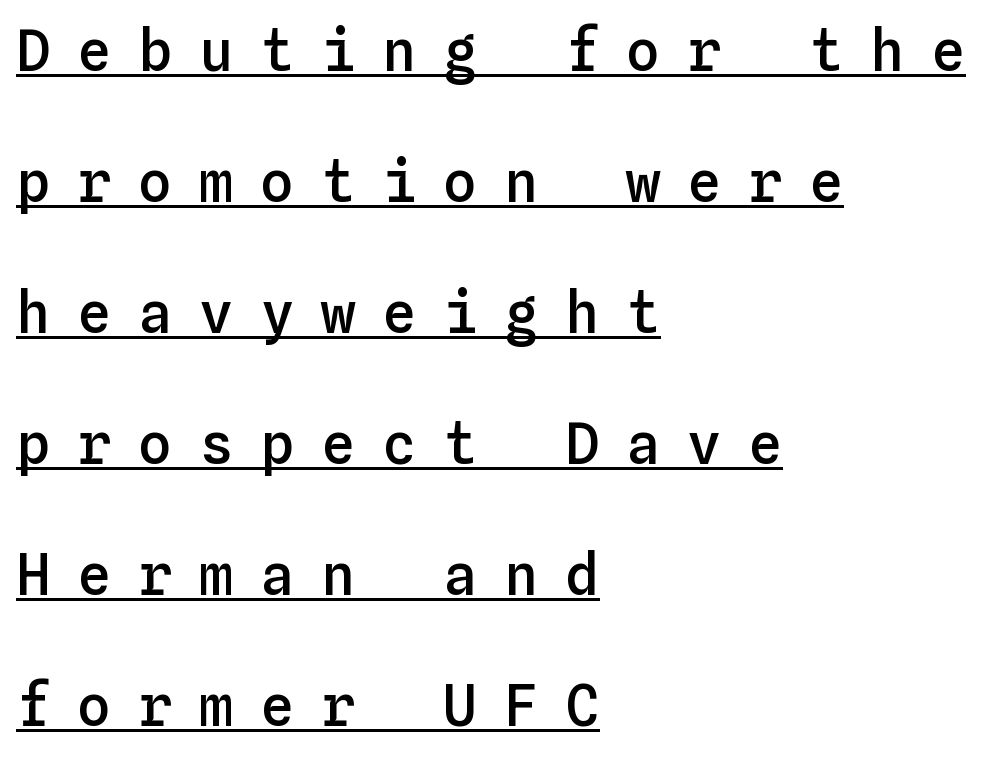
Tracking here is generous; glyphs stand well apart from one another. The rendering uses a large line-height, opening up the rows. Each letter, wide or thin by design, is forced into the same width here. The glyphs are accompanied by a horizontal stroke just below them.
